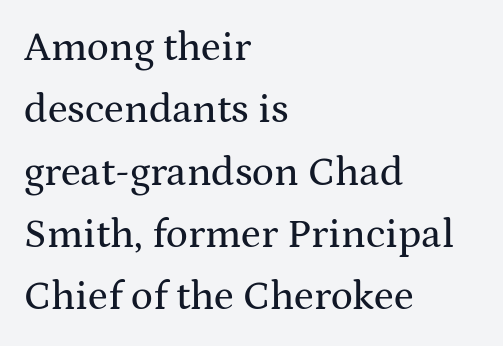
Q: Is the text italic (slanted)? A: No, it is upright.
Q: Is the typeface a serif or a sans-serif typeface? A: Serif.
Q: Is the text underlined? A: No.
Q: How is the paragraph aligned? A: Left-aligned.
Q: Is the spacing between letters normal or unusually wide? A: Normal.
Q: Is the spacing between lines tight, normal or loose? A: Normal.
Q: Width (condensed, normal, or wide)? A: Wide.
Q: Stroke contrast? A: Medium.
Q: x-height? A: Medium.
Q: Monospaced? A: No.
